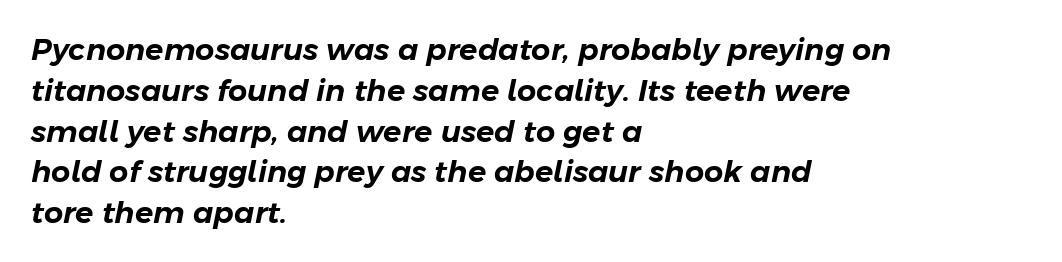
The face used here is rendered with its standard letterfit. Summary of vertical rhythm: regular, with standard interline spacing. Note the varied advance widths — an 'i' is clearly narrower than an 'm'. An italicized treatment has been applied to the whole sample. The text block is weighted toward the left margin, trailing off unevenly rightward. Each row of text sits above clean, open space.
